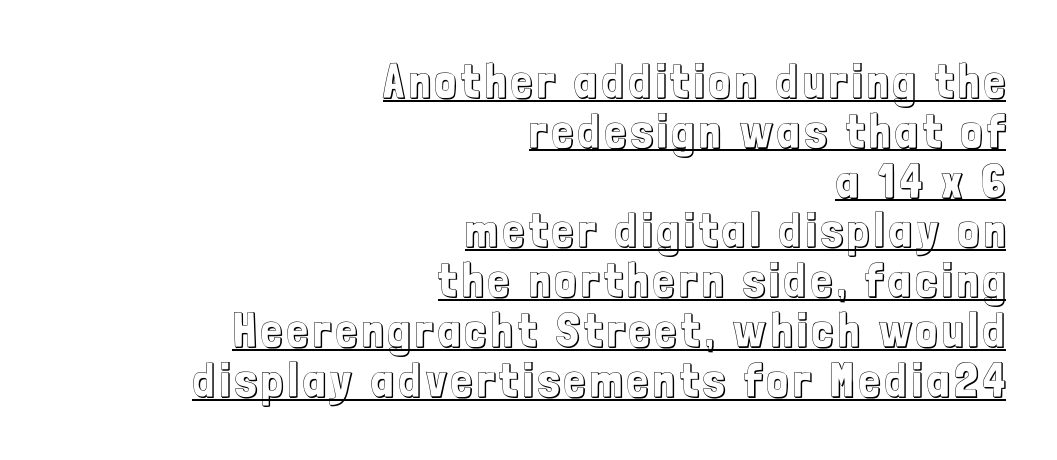
Q: Is the text italic (slanted)? A: No, it is upright.
Q: Is the text underlined? A: Yes.
Q: How is the paragraph aligned? A: Right-aligned.
Q: Is the spacing between lines tight, normal or loose? A: Tight.
Q: Width (condensed, normal, or wide)? A: Condensed.
Q: x-height? A: Medium.
Q: Monospaced? A: No.
